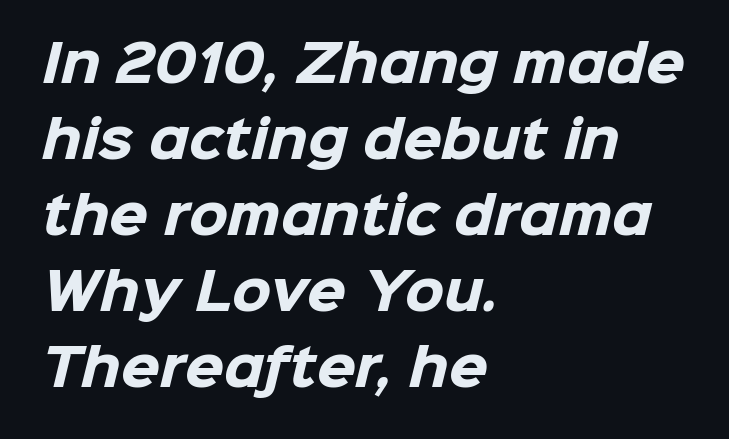
The font is running at its bold setting. Observe the ordinary spacing: letters are neighbours, not strangers. Think of a printed novel: that variable character pitch is what you see here. Typeset ragged right — the left edge is the straight one. Unlike a traditional serif, this face leaves its strokes unadorned. Plain, unruled lines of type.
